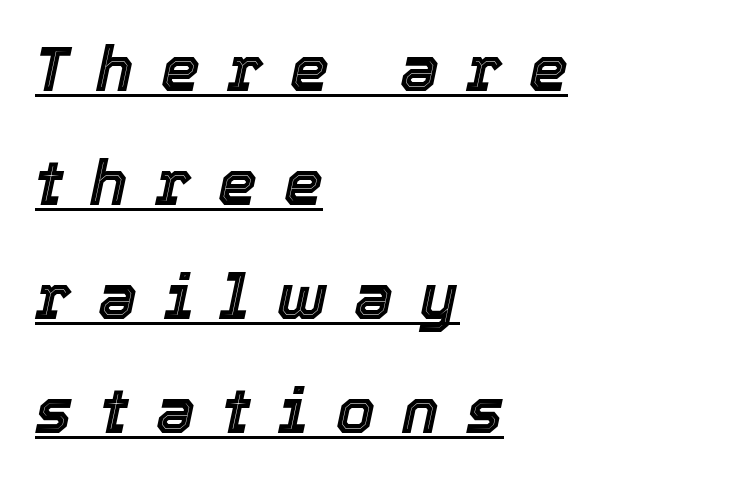
Q: Is the text italic (slanted)? A: Yes, it leans right by about 12 degrees.
Q: Is the text underlined? A: Yes.
Q: How is the paragraph aligned? A: Left-aligned.
Q: Is the spacing between letters normal or unusually wide? A: Unusually wide.
Q: Width (condensed, normal, or wide)? A: Normal.
Q: x-height? A: Medium.
Q: Monospaced? A: No.
